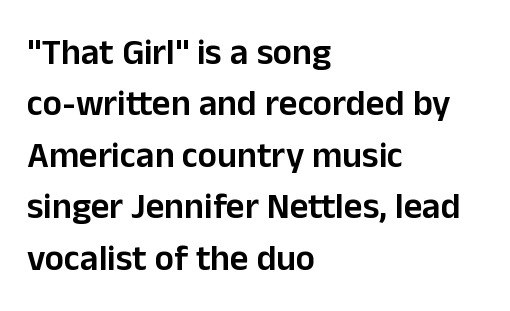
The strip under each line holds only bare page. The rendering uses natural spacing where letterforms have individual widths. Glyph-to-glyph distance matches everyday printed text. This rendering employs a face without finishing strokes, i.e., a sans-serif.
